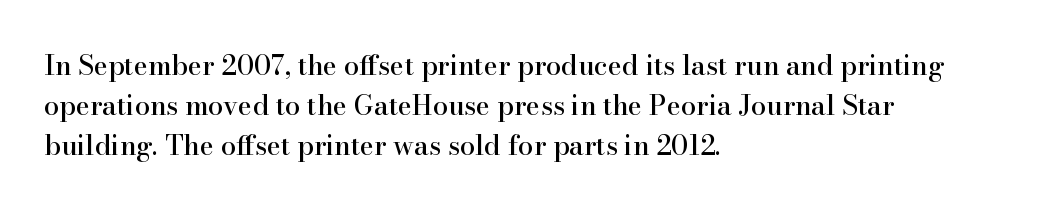
Q: Is the text italic (slanted)? A: No, it is upright.
Q: Is the text underlined? A: No.
Q: How is the paragraph aligned? A: Left-aligned.
Q: Is the spacing between letters normal or unusually wide? A: Normal.
Q: Is the spacing between lines tight, normal or loose? A: Normal.
